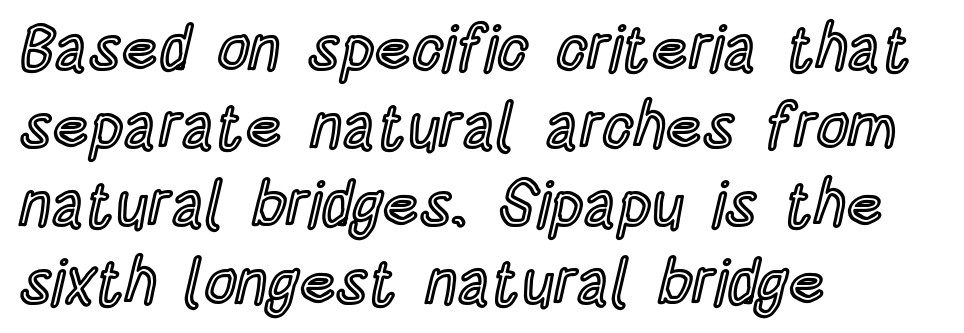
{"width": "condensed", "x_height": "large", "monospaced": "no", "underline": "no", "align": "left", "line_spacing_ratio": 1.24, "letter_spacing": "normal", "letter_spacing_em": 0.0, "glyph_px": 63}
